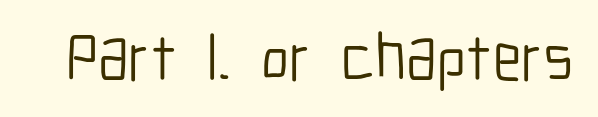
The image shows 66 px light, condensed sans-serif type, upright; set normal letter spacing, not underlined; low stroke contrast and a medium x-height.
